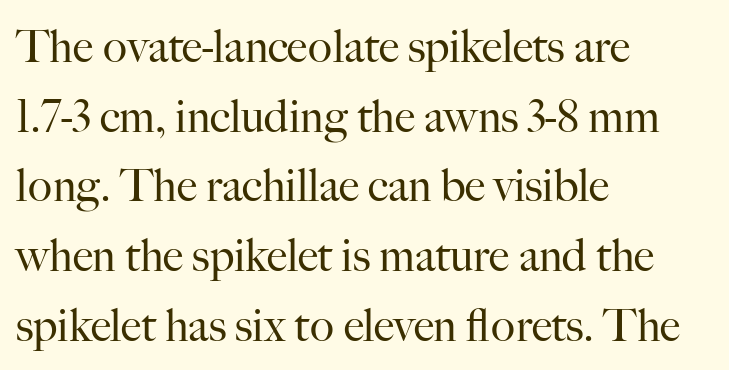
The image shows 45 px regular-weight serif type, upright; set left-aligned, normal line spacing (1.55x), normal letter spacing, not underlined; high stroke contrast and a small x-height.
